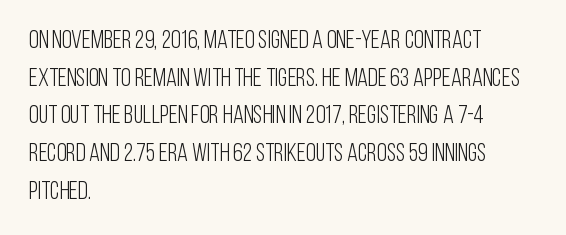
The face used here is rendered with its standard letterfit. Just letters on the line, the space beneath them empty. Caption: face not bold, strokes unweighted. Line spacing here is normal.
